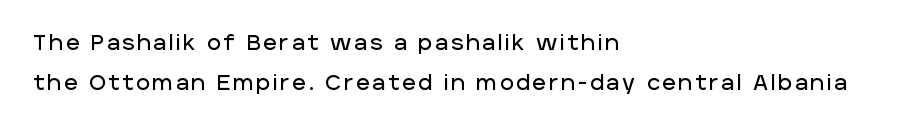
Q: Is the text italic (slanted)? A: No, it is upright.
Q: Is the text underlined? A: No.
Q: How is the paragraph aligned? A: Left-aligned.
Q: Is the spacing between lines tight, normal or loose? A: Loose.
